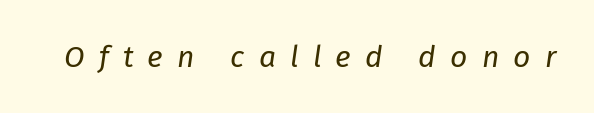
{"italic": "yes", "lean": "right", "slant_degrees": 8, "bold": "no", "weight": "regular", "width": "normal", "stroke_contrast": "low", "x_height": "medium", "monospaced": "no", "underline": "no", "letter_spacing": "wide", "letter_spacing_em": 0.47, "glyph_px": 30}
